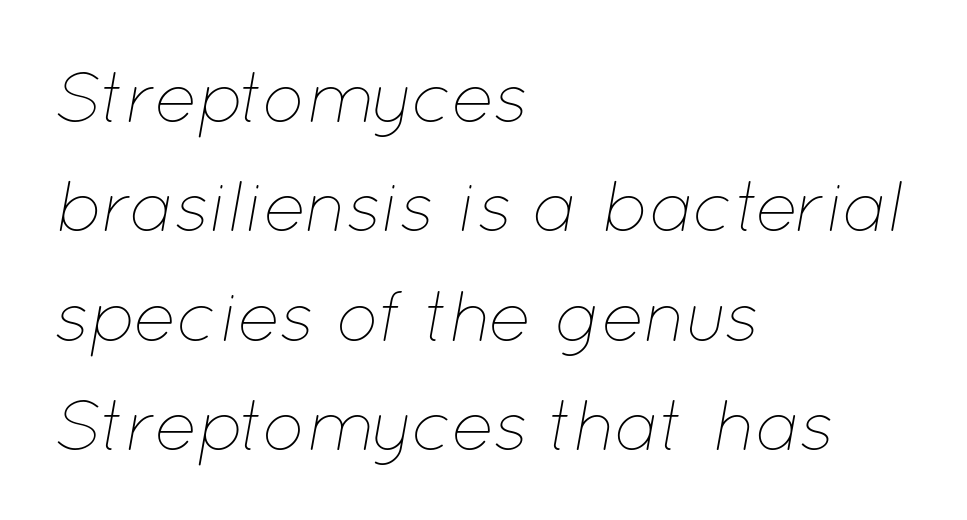
The image shows 72 px thin type, italic (leaning right); set left-aligned, normal line spacing (1.52x), normal letter spacing, not underlined; low stroke contrast and a medium x-height.
